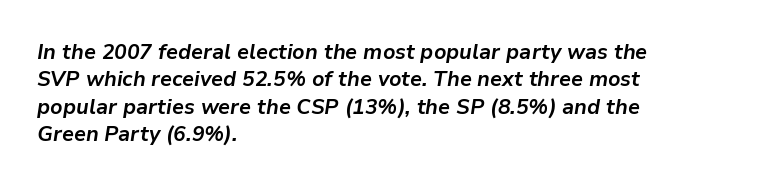
The image shows 21 px bold type, italic (leaning right); set left-aligned, normal line spacing (1.3x), normal letter spacing, not underlined.
